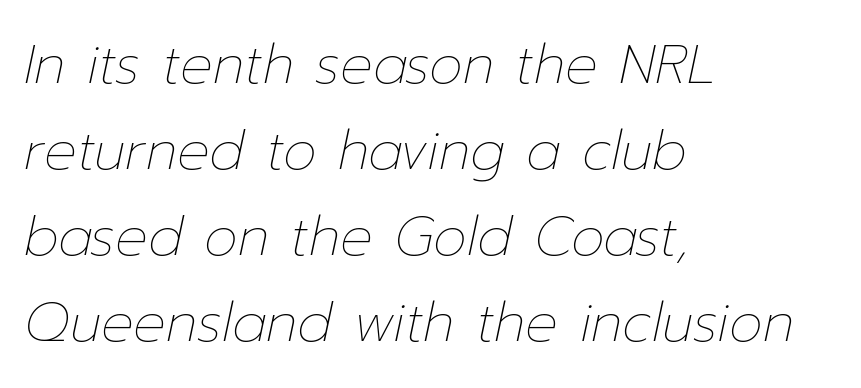
The face used here has a pronounced slope to its letters. One-word summary of the alignment: left. Letters have the restrained weight of plain body copy at most. Note the varied advance widths — an 'i' is clearly narrower than an 'm'. Short note: letters normally spaced. Rows of type keep a routine distance in the vertical direction.
